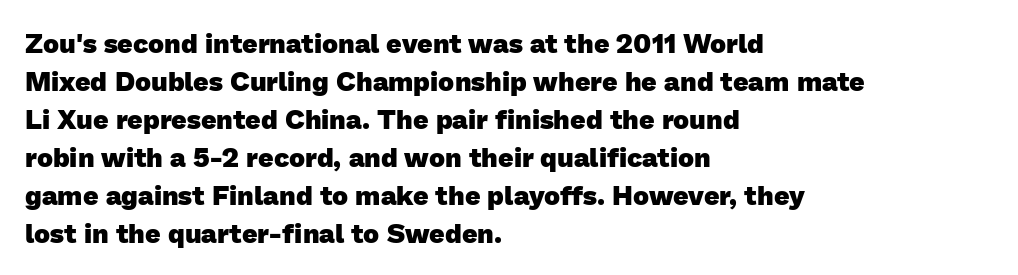
Beneath every word, the page is bare. Short note: letters normally spaced. Does the leading feel generous? No, just average. Alignment: flush left.
